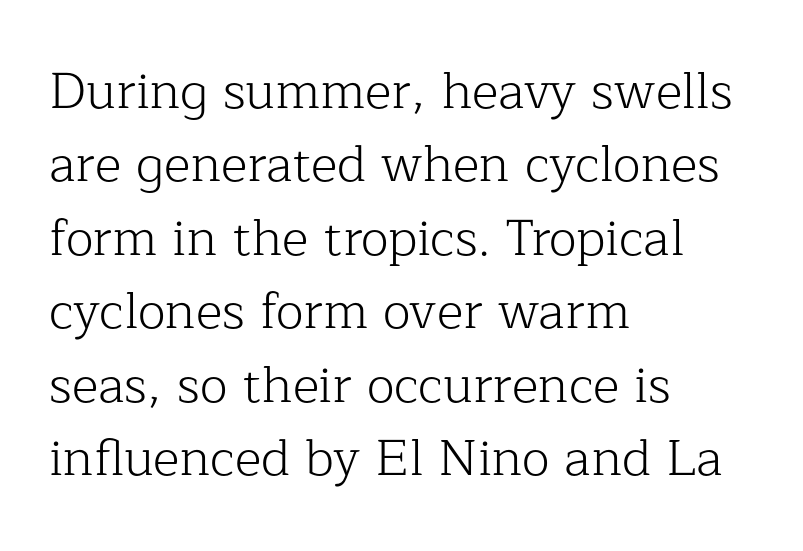
Designer's note — italics off, roman on. Observe the ordinary spacing: letters are neighbours, not strangers. This rendering uses left alignment, leaving the right contour irregular. This sample has the flowing, uneven cadence of proportional lettering.
